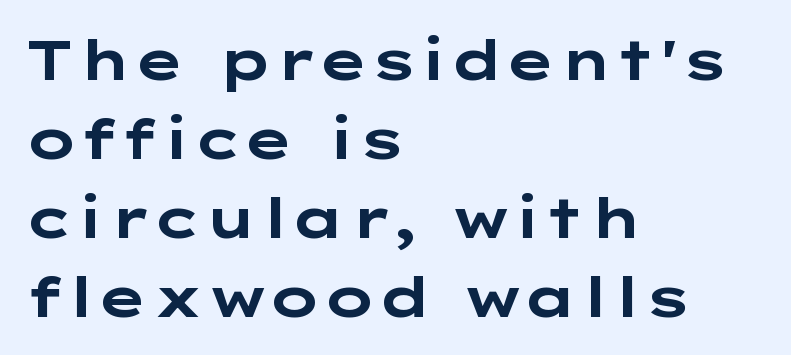
{"serif": "no", "italic": "no", "bold": "yes", "weight": "bold", "width": "wide", "stroke_contrast": "low", "x_height": "medium", "underline": "no", "align": "left", "line_spacing": "normal", "line_spacing_ratio": 1.41, "letter_spacing": "normal", "letter_spacing_em": 0.0, "glyph_px": 56}
